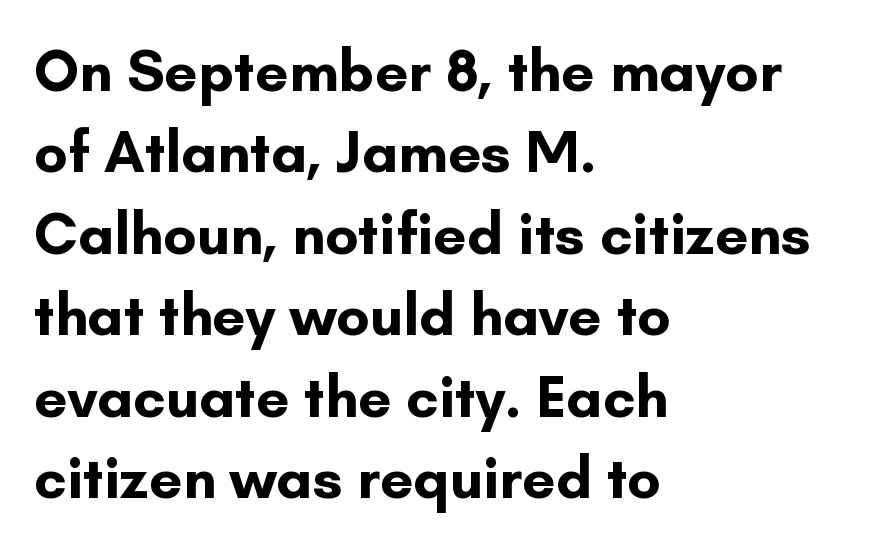
The image shows 59 px bold sans-serif type, upright; set left-aligned, normal line spacing (1.38x), normal letter spacing, not underlined; low stroke contrast and a small x-height.
